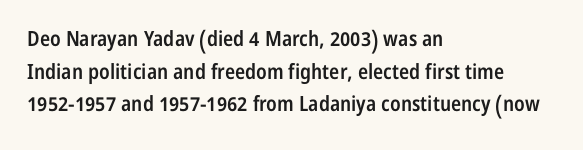
The image shows 21 px text type, upright; set left-aligned, normal line spacing (1.55x), normal letter spacing, not underlined.
